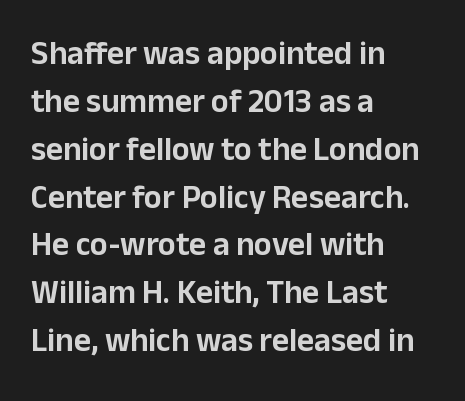
Q: Is the text italic (slanted)? A: No, it is upright.
Q: Is the typeface a serif or a sans-serif typeface? A: Sans-serif.
Q: Is the text underlined? A: No.
Q: How is the paragraph aligned? A: Left-aligned.
Q: Is the spacing between letters normal or unusually wide? A: Normal.
Q: Is the spacing between lines tight, normal or loose? A: Normal.
Q: Width (condensed, normal, or wide)? A: Normal.
Q: Stroke contrast? A: Low.
Q: x-height? A: Medium.
Q: Monospaced? A: No.
